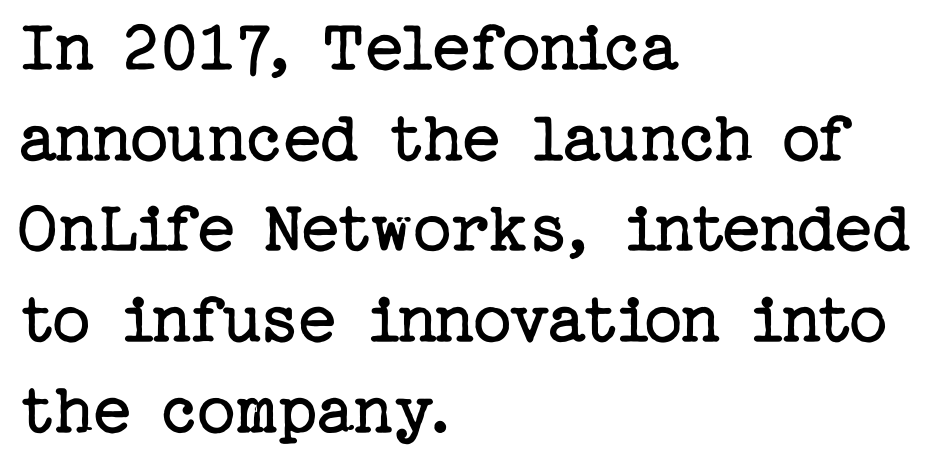
Q: Is the text bold? A: No.
Q: Is the text italic (slanted)? A: No, it is upright.
Q: Is the typeface a serif or a sans-serif typeface? A: Serif.
Q: Is the text underlined? A: No.
Q: How is the paragraph aligned? A: Left-aligned.
Q: Is the spacing between letters normal or unusually wide? A: Normal.
Q: Width (condensed, normal, or wide)? A: Normal.
Q: Stroke contrast? A: Low.
Q: x-height? A: Medium.
